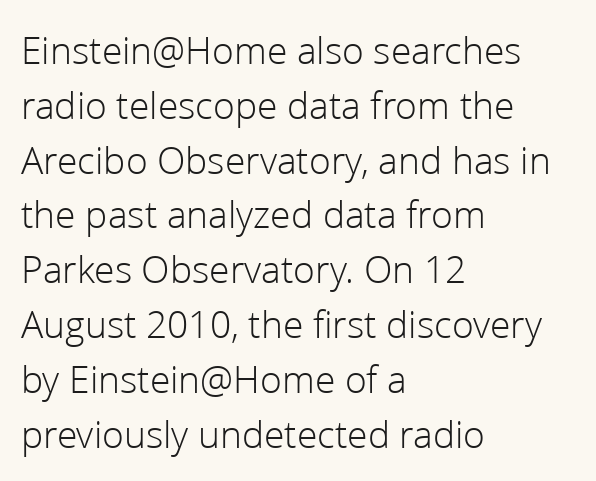
{"serif": "no", "italic": "no", "bold": "no", "weight": "light", "width": "normal", "stroke_contrast": "low", "x_height": "medium", "monospaced": "no", "underline": "no", "align": "left", "line_spacing": "normal", "line_spacing_ratio": 1.37, "letter_spacing": "normal", "letter_spacing_em": 0.0, "glyph_px": 40}
